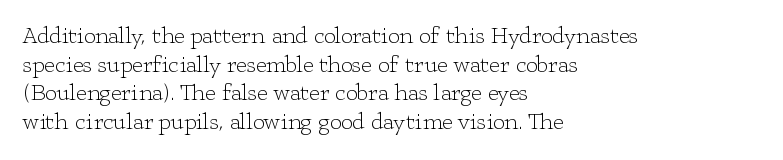
The image shows 23 px text type, upright; set left-aligned, normal line spacing (1.25x), normal letter spacing, not underlined.
